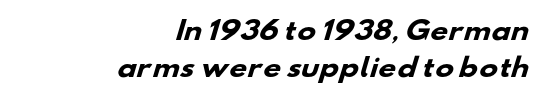
The image shows 25 px bold type; set right-aligned, normal line spacing (1.47x), normal letter spacing, not underlined.
